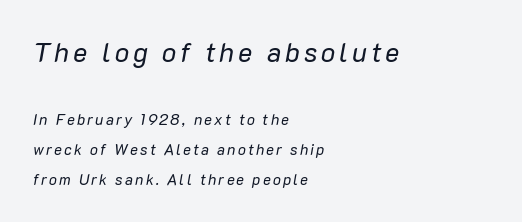
Slanted lettering throughout. Left-aligned paragraph, ragged on the right. Stem width sits at or under what a default text font uses. The space beneath each line is pristine and unruled. Which chunk is bigger? The first one — the top block dwarfs the bottom. The vertical gap from one line to the next is large.
